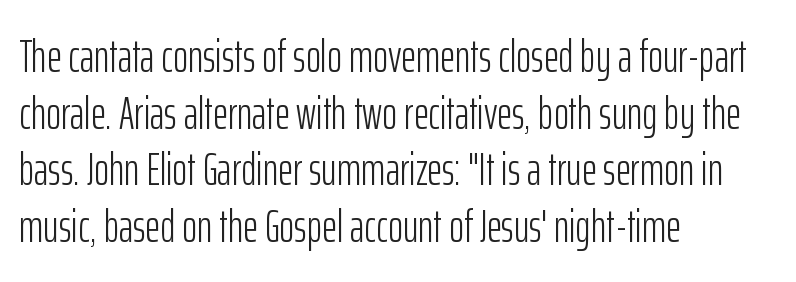
The image shows 46 px light, condensed sans-serif type, upright; set left-aligned, line spacing 1.23x, normal letter spacing, not underlined; low stroke contrast and a medium x-height.
